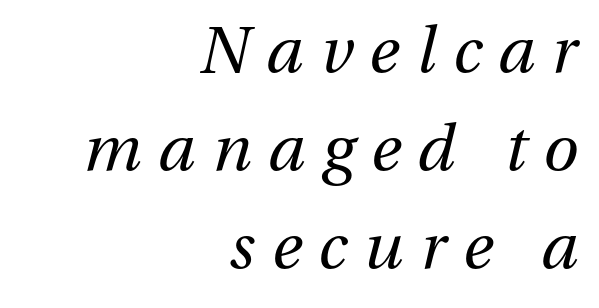
{"italic": "yes", "lean": "right", "slant_degrees": 13, "bold": "no", "weight": "regular", "width": "normal", "stroke_contrast": "medium", "x_height": "medium", "monospaced": "no", "underline": "no", "align": "right", "line_spacing": "normal", "line_spacing_ratio": 1.53, "letter_spacing": "wide", "letter_spacing_em": 0.27, "glyph_px": 64}
